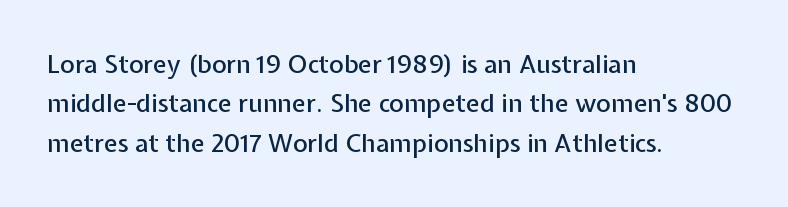
The image shows 25 px text type, upright; set left-aligned, normal line spacing (1.58x), normal letter spacing, not underlined.
